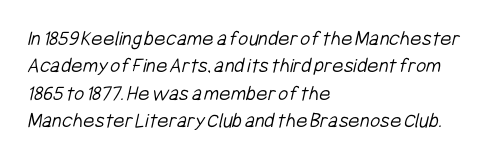
Students, note that the glyphs here touch the page at normal intervals. Honestly, the row spacing looks completely unremarkable. On a weight scale, this lands at 450 or below. Glance below the letters and you will spot only blank space.
